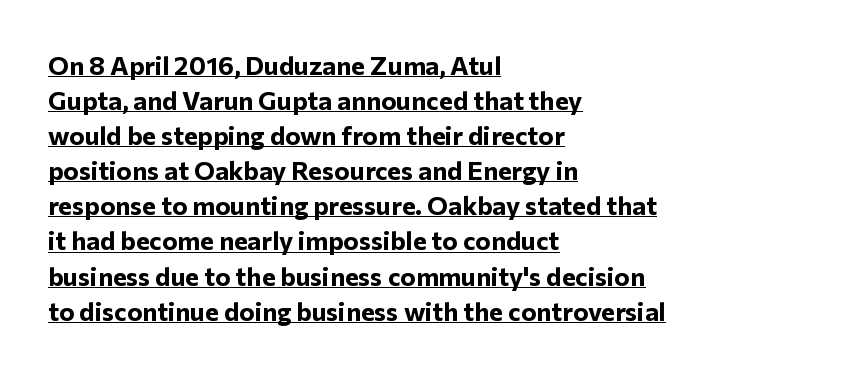
{"italic": "no", "bold": "yes", "underline": "yes", "align": "left", "line_spacing": "normal", "line_spacing_ratio": 1.35, "letter_spacing": "normal", "letter_spacing_em": 0.0, "glyph_px": 26}
